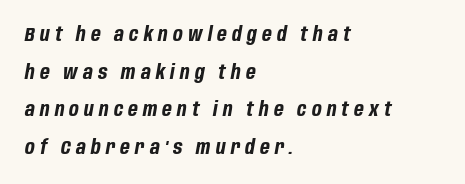
{"italic": "yes", "lean": "right", "slant_degrees": 10, "bold": "yes", "underline": "no", "align": "left", "line_spacing_ratio": 1.88, "letter_spacing": "wide", "letter_spacing_em": 0.26, "glyph_px": 20}
